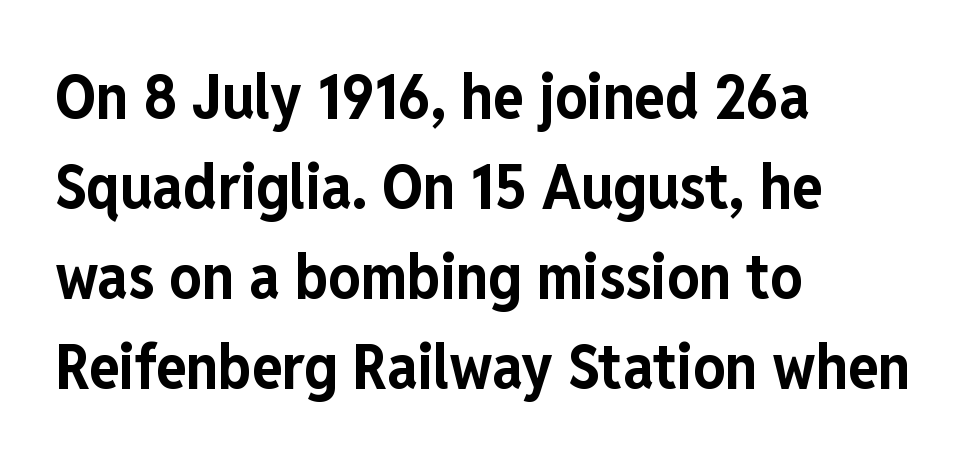
The image shows 63 px bold, condensed sans-serif type, upright; set left-aligned, normal line spacing (1.43x), normal letter spacing, not underlined; low stroke contrast and a medium x-height.
